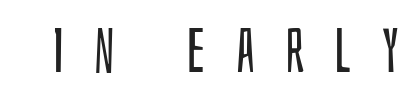
The letters stand upright; this is a roman face. Serif or sans? Sans — the stroke terminals are bare. Vertical stems look standard width or narrower in stroke. Beneath every word, the page is bare.
